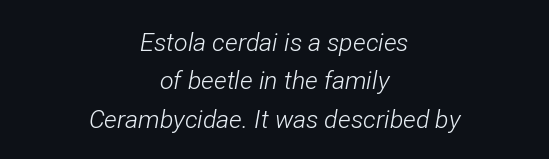
Q: Is the text bold? A: No.
Q: Is the text italic (slanted)? A: Yes, it leans right by about 12 degrees.
Q: Is the text underlined? A: No.
Q: How is the paragraph aligned? A: Centered.
Q: Is the spacing between letters normal or unusually wide? A: Normal.
Q: Is the spacing between lines tight, normal or loose? A: Normal.
